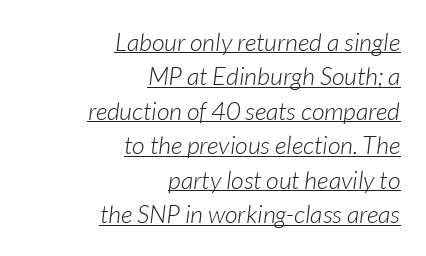
The image shows 25 px text type, italic (leaning right); set right-aligned, normal line spacing (1.38x), normal letter spacing, underlined.
